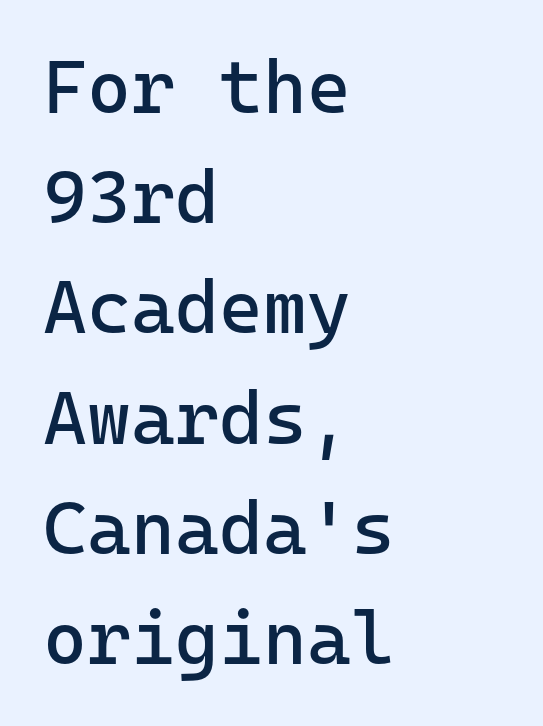
Q: Is the text bold? A: No.
Q: Is the text italic (slanted)? A: No, it is upright.
Q: Is the typeface a serif or a sans-serif typeface? A: Sans-serif.
Q: Is the text underlined? A: No.
Q: How is the paragraph aligned? A: Left-aligned.
Q: Is the spacing between letters normal or unusually wide? A: Normal.
Q: Is the spacing between lines tight, normal or loose? A: Normal.
Q: Width (condensed, normal, or wide)? A: Normal.
Q: Stroke contrast? A: Low.
Q: x-height? A: Medium.
Q: Monospaced? A: Yes.
